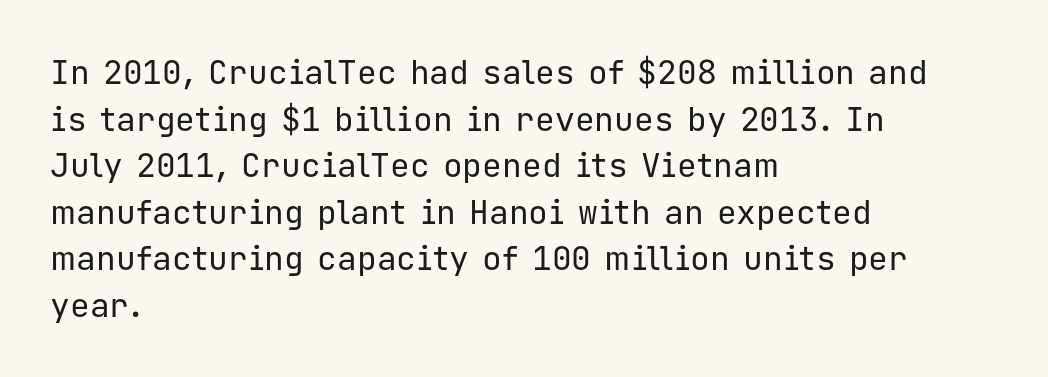
The image shows 33 px regular-weight sans-serif type, upright, monospaced; set left-aligned, normal line spacing (1.41x), normal letter spacing, not underlined; low stroke contrast and a medium x-height.
